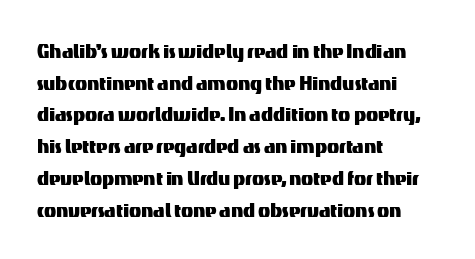
The rows are spaced the way most documents space them. No extra tracking has been applied to these lines. Which margin do the lines hug? The left one — the right edge is uneven. The gap between lines stays unmarked. If you drew a line through each stem, it would be perfectly vertical.
